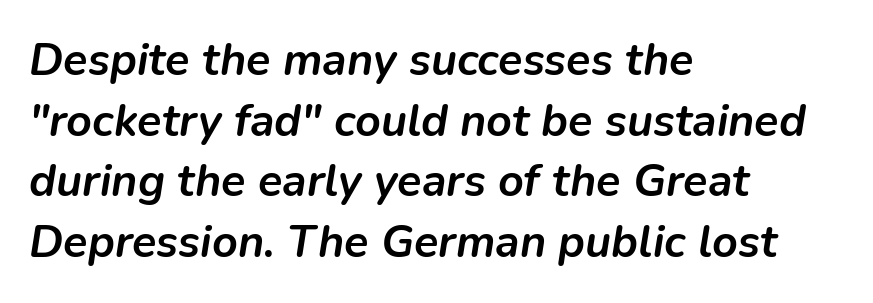
Q: Is the text bold? A: Yes.
Q: Is the text italic (slanted)? A: Yes, it leans right by about 9 degrees.
Q: Is the text underlined? A: No.
Q: How is the paragraph aligned? A: Left-aligned.
Q: Is the spacing between letters normal or unusually wide? A: Normal.
Q: Is the spacing between lines tight, normal or loose? A: Normal.
Q: Width (condensed, normal, or wide)? A: Normal.
Q: Stroke contrast? A: Low.
Q: x-height? A: Medium.
Q: Monospaced? A: No.
